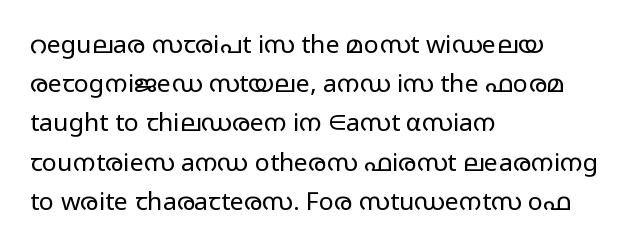
The image shows 25 px text type, upright; set left-aligned, normal line spacing (1.57x), normal letter spacing, not underlined.
